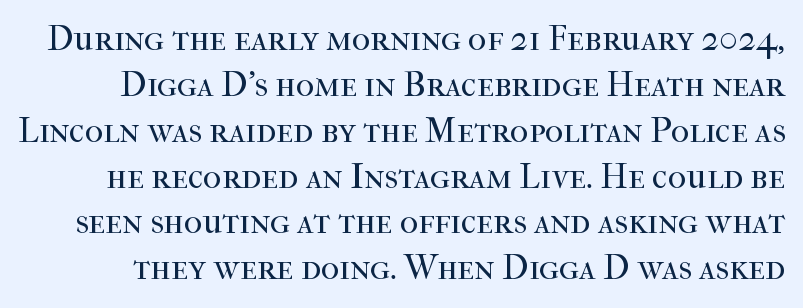
{"serif": "yes", "italic": "no", "bold": "no", "weight": "regular", "width": "normal", "stroke_contrast": "high", "x_height": "medium", "monospaced": "no", "underline": "no", "line_spacing": "normal", "line_spacing_ratio": 1.31, "letter_spacing": "normal", "letter_spacing_em": 0.0, "glyph_px": 35}
